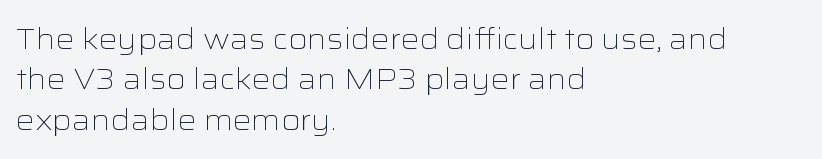
Q: Is the text bold? A: No.
Q: Is the text italic (slanted)? A: No, it is upright.
Q: Is the typeface a serif or a sans-serif typeface? A: Sans-serif.
Q: Is the text underlined? A: No.
Q: How is the paragraph aligned? A: Left-aligned.
Q: Is the spacing between letters normal or unusually wide? A: Normal.
Q: Is the spacing between lines tight, normal or loose? A: Normal.
Q: Width (condensed, normal, or wide)? A: Wide.
Q: Stroke contrast? A: Low.
Q: x-height? A: Medium.
Q: Monospaced? A: No.
